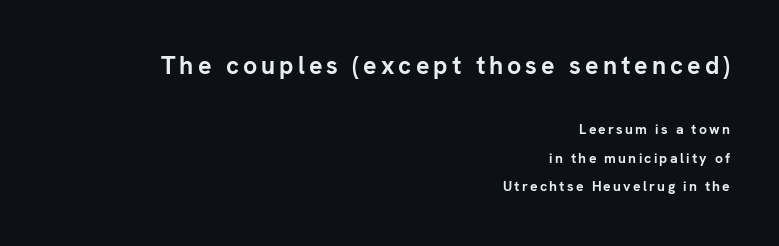
The image shows 25 px bold type, upright; set right-aligned, loose line spacing (2.04x), not underlined; the first (top) block is 1.79x larger.
